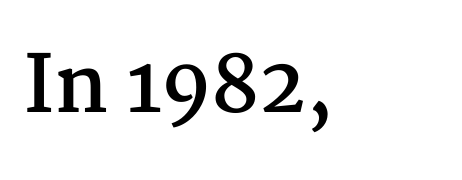
A classic flush-left, rag-right setting is used for this passage. Italic? Not at all — the glyphs are vertical. The words here are not underlined. The font is running at its bold setting.
